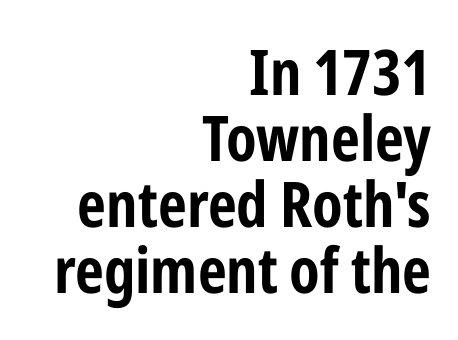
The image shows 63 px condensed sans-serif type, upright; set right-aligned, tight line spacing (1.05x), normal letter spacing, not underlined; low stroke contrast and a medium x-height.
